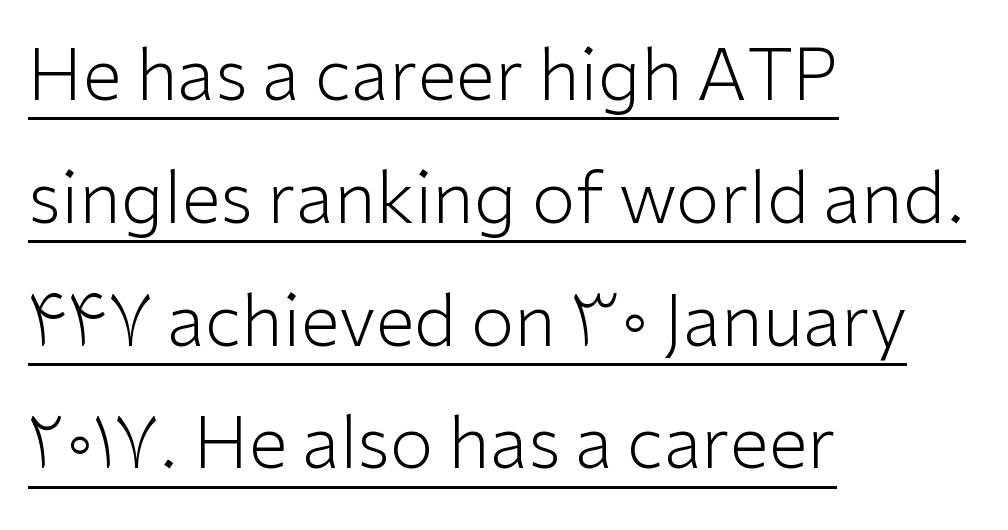
Q: Is the text bold? A: No.
Q: Is the text italic (slanted)? A: No, it is upright.
Q: Is the typeface a serif or a sans-serif typeface? A: Sans-serif.
Q: Is the text underlined? A: Yes.
Q: How is the paragraph aligned? A: Left-aligned.
Q: Is the spacing between letters normal or unusually wide? A: Normal.
Q: Width (condensed, normal, or wide)? A: Normal.
Q: Stroke contrast? A: Low.
Q: x-height? A: Medium.
Q: Monospaced? A: No.
